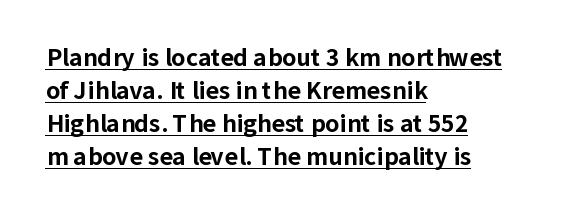
The image shows 23 px bold type, upright; set left-aligned, normal line spacing (1.44x), normal letter spacing, underlined.
